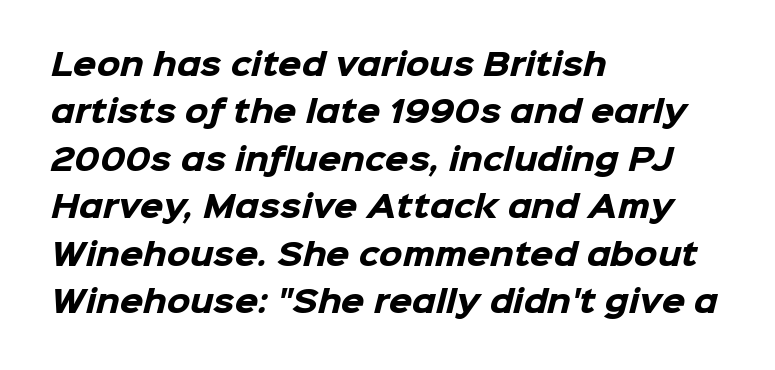
The image shows 30 px heavy sans-serif type; set left-aligned, normal line spacing (1.58x), normal letter spacing, not underlined; low stroke contrast and a medium x-height.
